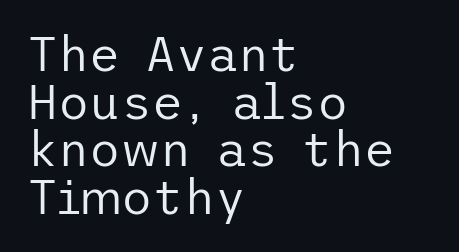
The type sits square on the baseline with zero lean. Leftover space on each line is placed entirely after the last word. Tracking value appears to be zero — textbook default spacing. Leading is clearly below the norm, producing a dense column. Descenders hang freely into open space. Weight: not bold — regular or lighter.
